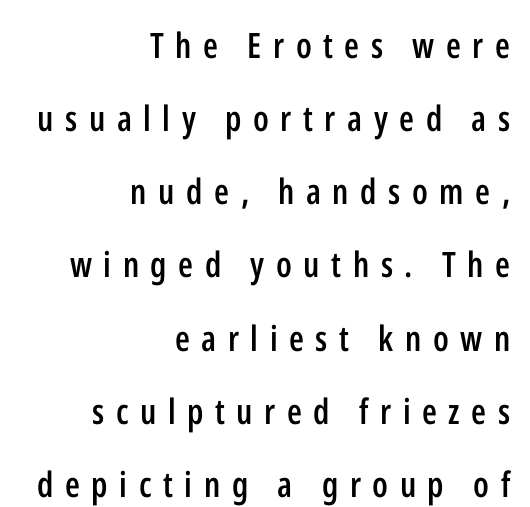
The image shows 35 px semibold, condensed sans-serif type, upright; set right-aligned, loose line spacing (2.09x), unusually wide letter spacing (+0.33 em), not underlined; low stroke contrast and a medium x-height.
